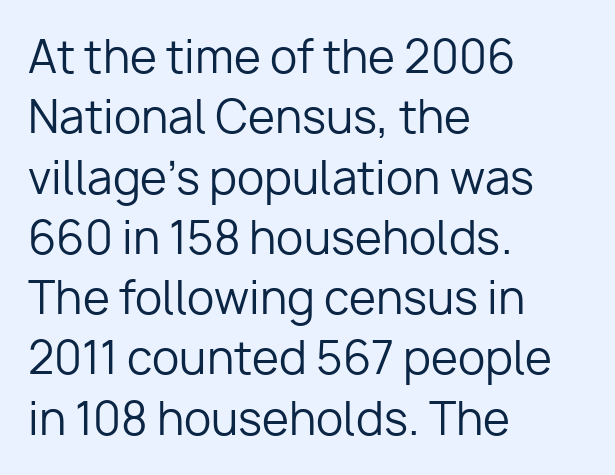
The image shows 44 px regular-weight sans-serif type, upright; set left-aligned, normal line spacing (1.37x), normal letter spacing, not underlined; low stroke contrast and a medium x-height.
